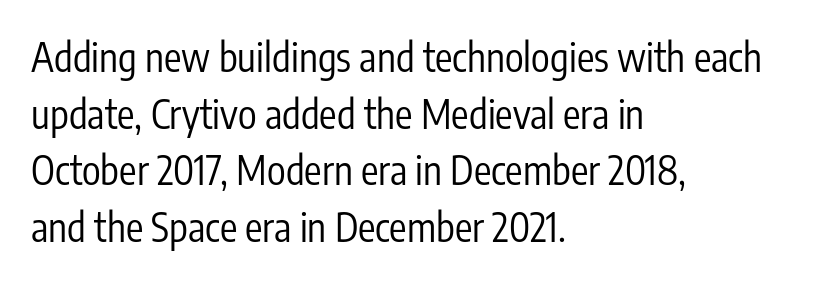
Q: Is the text bold? A: No.
Q: Is the text italic (slanted)? A: No, it is upright.
Q: Is the typeface a serif or a sans-serif typeface? A: Sans-serif.
Q: Is the text underlined? A: No.
Q: How is the paragraph aligned? A: Left-aligned.
Q: Is the spacing between letters normal or unusually wide? A: Normal.
Q: Is the spacing between lines tight, normal or loose? A: Normal.
Q: Width (condensed, normal, or wide)? A: Condensed.
Q: Stroke contrast? A: Low.
Q: x-height? A: Medium.
Q: Monospaced? A: No.
